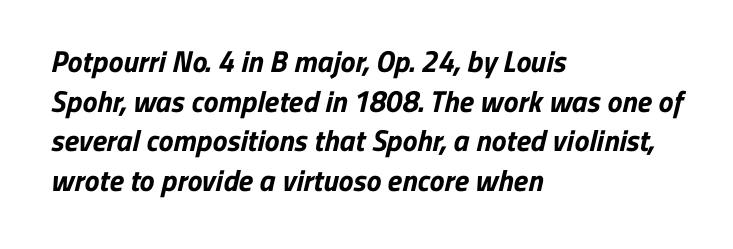
You could call the tracking neutral — neither tight nor loose. Just letters on the line, the space beneath them empty. Classification — sans serif. Strong, thick strokes mark this as bold type. Quick note: interline space is typical. These lines are set flush left with a ragged right edge.
